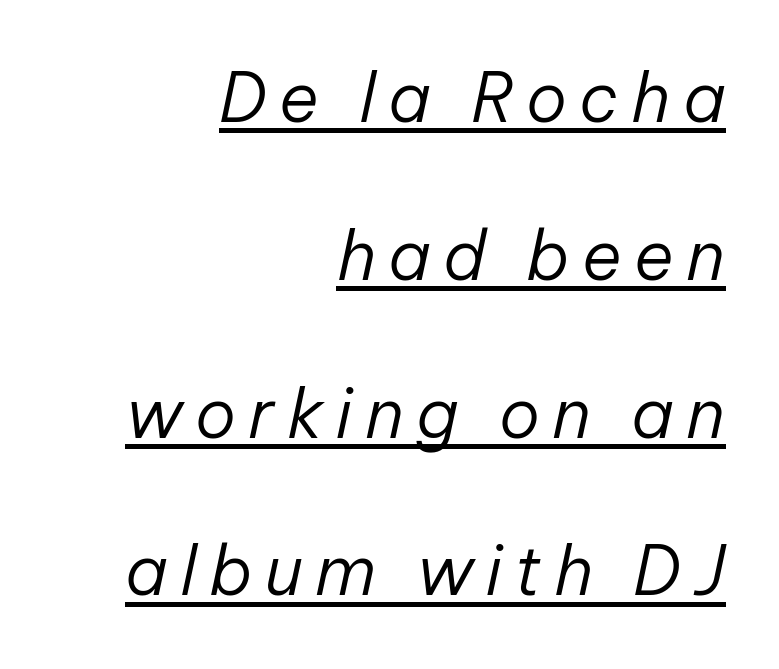
The image shows 68 px regular-weight type, italic (leaning right); set right-aligned, loose line spacing (2.32x), underlined; low stroke contrast and a medium x-height.
